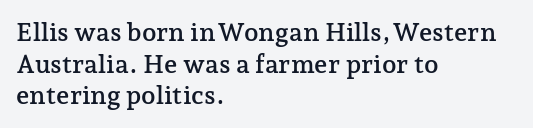
The image shows 26 px text type, upright; set left-aligned, line spacing 1.22x, normal letter spacing, not underlined.
